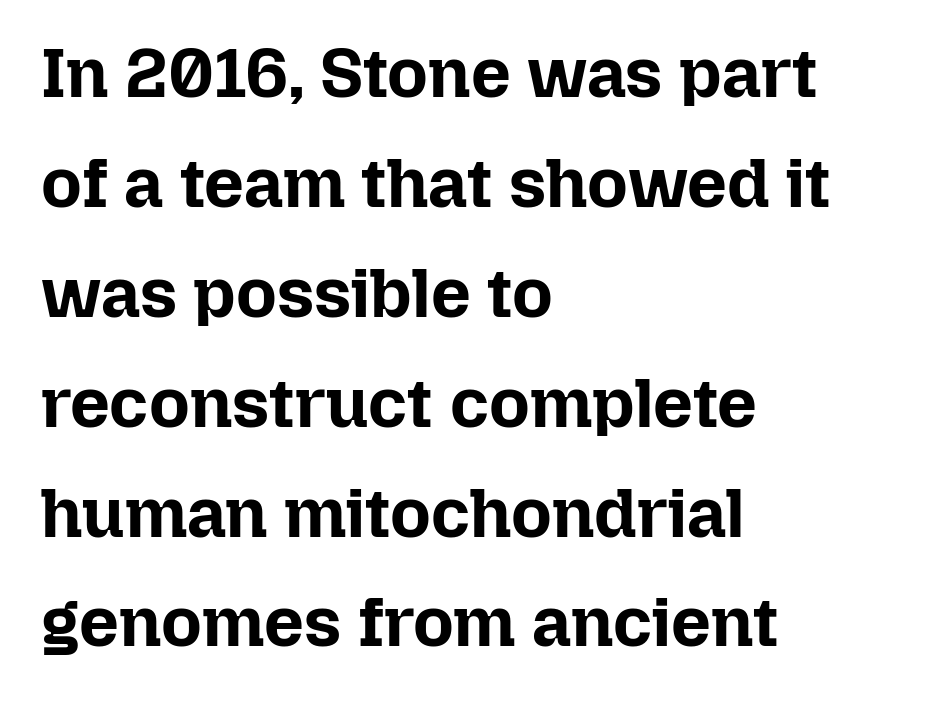
Is the type bold? Yes — the strokes are clearly thick and heavy. Looks like regular typesetting: each glyph gets only the width it needs. Beneath every word, the page is bare. The lines in this sample share a left origin and differ only in where they stop.
